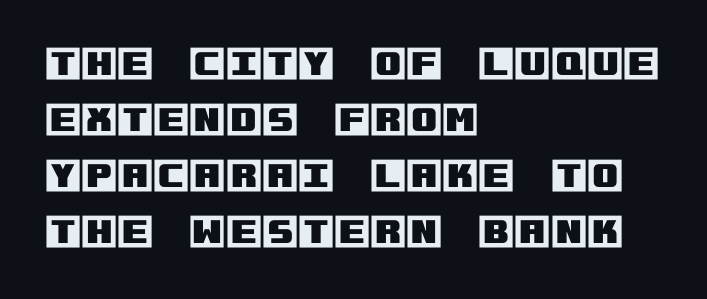
Q: Is the text italic (slanted)? A: No, it is upright.
Q: Is the text underlined? A: No.
Q: How is the paragraph aligned? A: Left-aligned.
Q: Is the spacing between letters normal or unusually wide? A: Normal.
Q: Is the spacing between lines tight, normal or loose? A: Normal.
Q: Width (condensed, normal, or wide)? A: Normal.
Q: x-height? A: Large.
